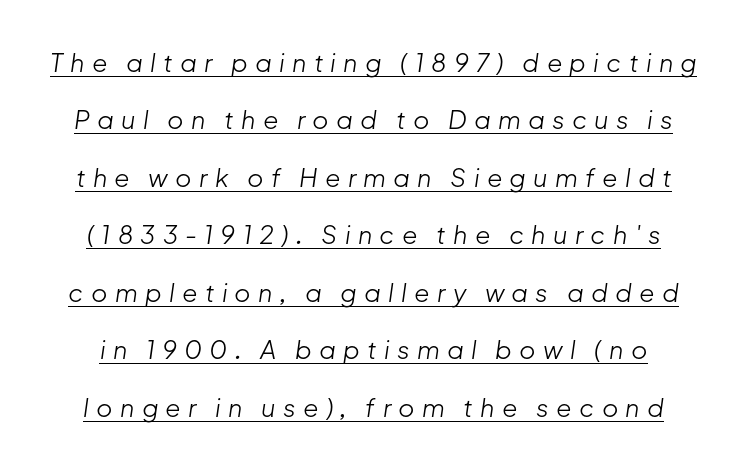
Q: Is the text bold? A: No.
Q: Is the text italic (slanted)? A: Yes, it leans right by about 8 degrees.
Q: Is the text underlined? A: Yes.
Q: Is the spacing between letters normal or unusually wide? A: Unusually wide.
Q: Is the spacing between lines tight, normal or loose? A: Loose.
